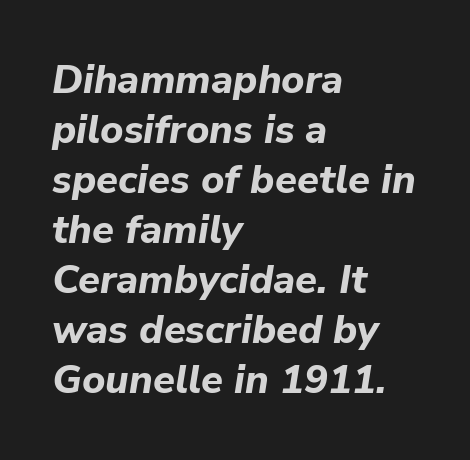
{"italic": "yes", "lean": "right", "slant_degrees": 9, "bold": "yes", "weight": "bold", "width": "normal", "stroke_contrast": "low", "x_height": "medium", "monospaced": "no", "underline": "no", "align": "left", "line_spacing": "normal", "line_spacing_ratio": 1.25, "letter_spacing": "normal", "letter_spacing_em": 0.0, "glyph_px": 40}
